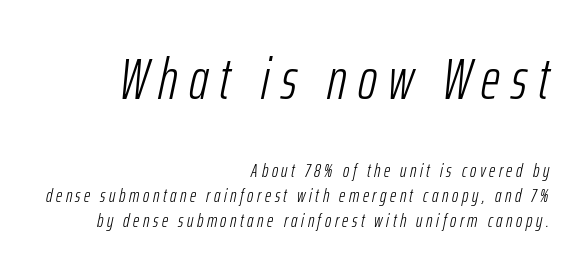
{"italic": "yes", "lean": "right", "slant_degrees": 12, "bold": "no", "weight": "light", "width": "condensed", "stroke_contrast": "low", "x_height": "medium", "monospaced": "no", "underline": "no", "align": "right", "line_spacing": "normal", "line_spacing_ratio": 1.31, "larger_block": "first", "size_ratio": 3.05, "glyph_px": 58}
